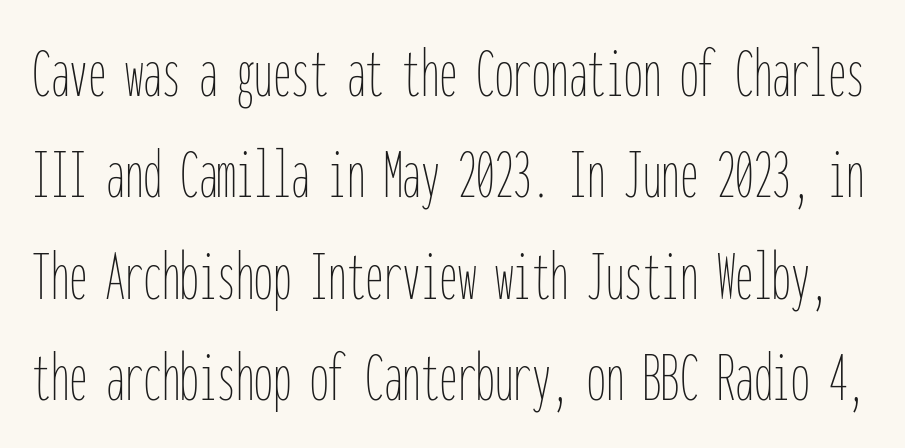
{"italic": "no", "bold": "no", "weight": "thin", "width": "condensed", "stroke_contrast": "low", "x_height": "medium", "monospaced": "yes", "underline": "no", "line_spacing": "normal", "line_spacing_ratio": 1.37, "letter_spacing": "normal", "letter_spacing_em": 0.0, "glyph_px": 74}
